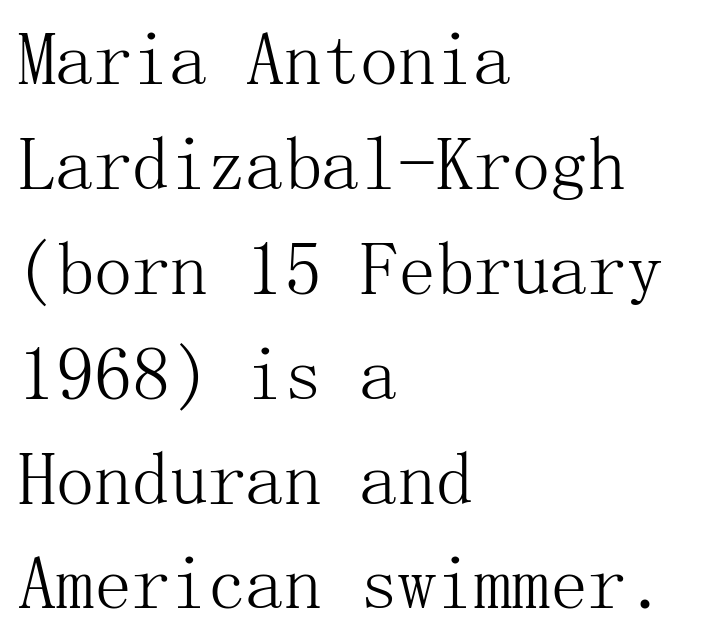
Q: Is the text bold? A: No.
Q: Is the text italic (slanted)? A: No, it is upright.
Q: Is the typeface a serif or a sans-serif typeface? A: Serif.
Q: Is the text underlined? A: No.
Q: How is the paragraph aligned? A: Left-aligned.
Q: Is the spacing between letters normal or unusually wide? A: Normal.
Q: Is the spacing between lines tight, normal or loose? A: Normal.
Q: Width (condensed, normal, or wide)? A: Normal.
Q: Stroke contrast? A: Medium.
Q: x-height? A: Medium.
